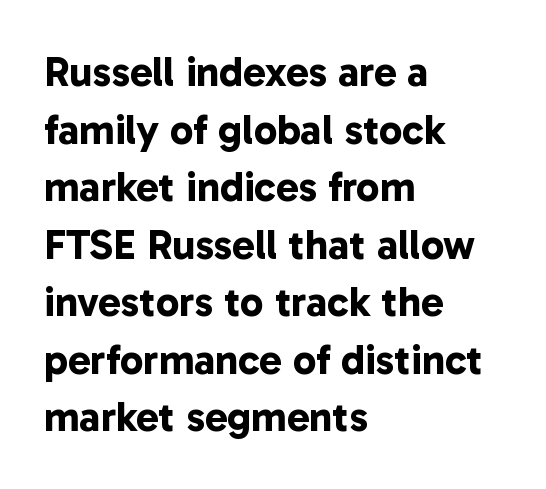
{"serif": "no", "bold": "yes", "weight": "bold", "width": "normal", "stroke_contrast": "low", "x_height": "medium", "monospaced": "no", "underline": "no", "align": "left", "line_spacing": "normal", "line_spacing_ratio": 1.37, "letter_spacing": "normal", "letter_spacing_em": 0.0, "glyph_px": 42}
